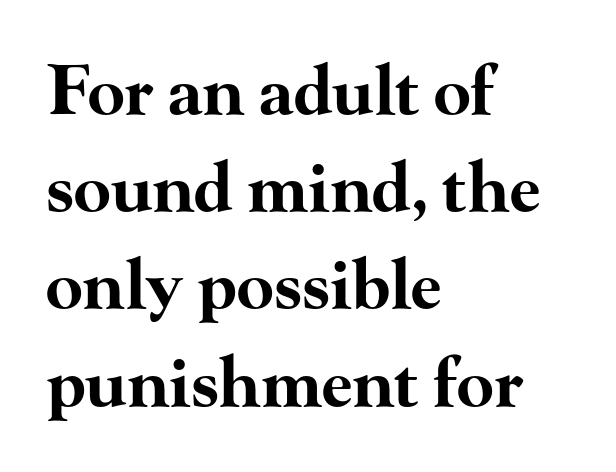
Rendered with straight, roman letterforms. This sample uses plain, unmodified letter spacing. The rendering shows small feet on the letterforms — a serif design. Does the weight exceed regular? Yes, all the way to bold. Underline: absent.
